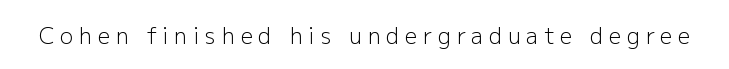
Tracking value appears strongly positive — letters spread wide. Ink coverage per letter is moderate at most. The lettering holds an erect, upright posture throughout. The space directly below the letters is spotless.
